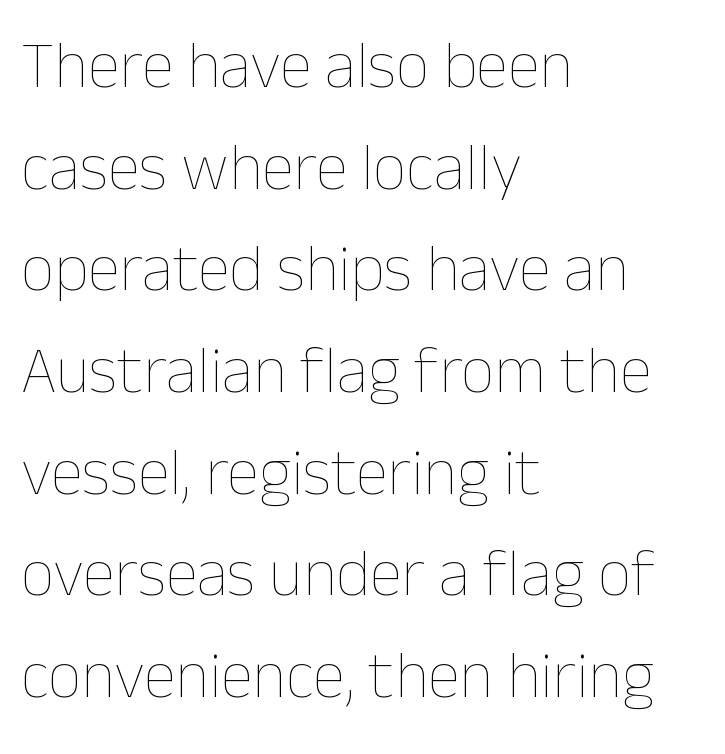
{"italic": "no", "bold": "no", "weight": "thin", "width": "normal", "stroke_contrast": "low", "x_height": "medium", "monospaced": "no", "underline": "no", "align": "left", "line_spacing": "normal", "line_spacing_ratio": 1.54, "letter_spacing": "normal", "letter_spacing_em": 0.0, "glyph_px": 66}
